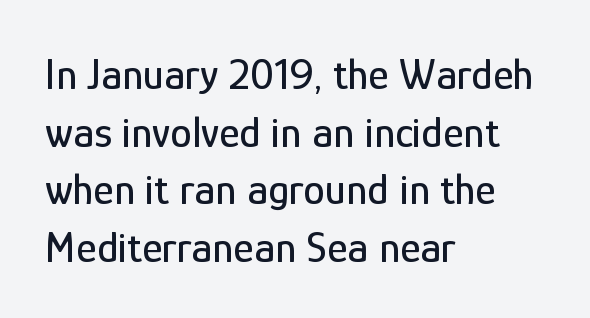
Evenly set lines give the paragraph a standard silhouette. The passage shown is typed in a proportional face where columns would drift. A sans-serif font was chosen for this passage. Underline: absent. Does the lettering tilt? It doesn't — this is upright.
